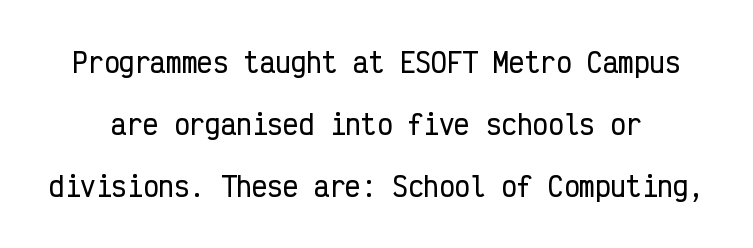
Vertically, the passage feels expansive, rows floating well apart. The foot of each line stays bare and open. The typography opts for an upright posture over an oblique one. Glyph-to-glyph distance matches everyday printed text.
